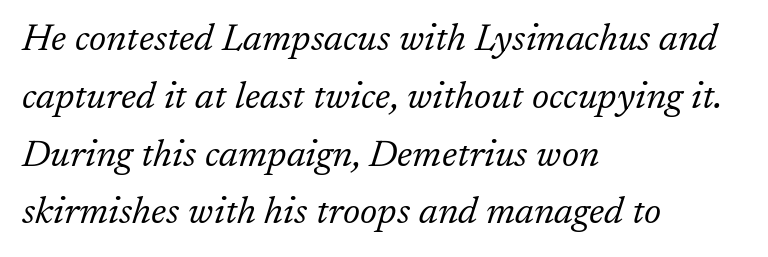
Little horizontal feet cap the strokes, marking this as serif type. A classic flush-left, rag-right setting is used for this passage. Between one letter and the next there's only the usual sliver of space. On a weight scale, this lands at 450 or below.
